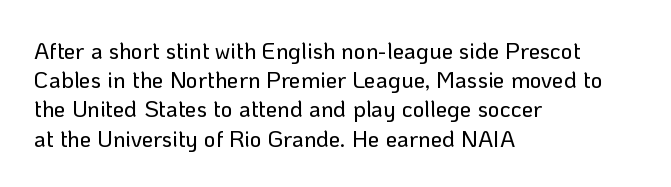
The image shows 23 px text type, upright; set left-aligned, normal line spacing (1.27x), normal letter spacing, not underlined.
